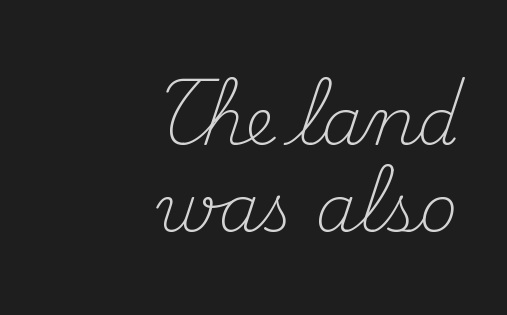
{"serif": "yes", "bold": "no", "weight": "light", "width": "normal", "stroke_contrast": "medium", "x_height": "small", "monospaced": "no", "underline": "no", "align": "right", "line_spacing": "normal", "line_spacing_ratio": 1.32, "letter_spacing": "normal", "letter_spacing_em": 0.0, "glyph_px": 66}
